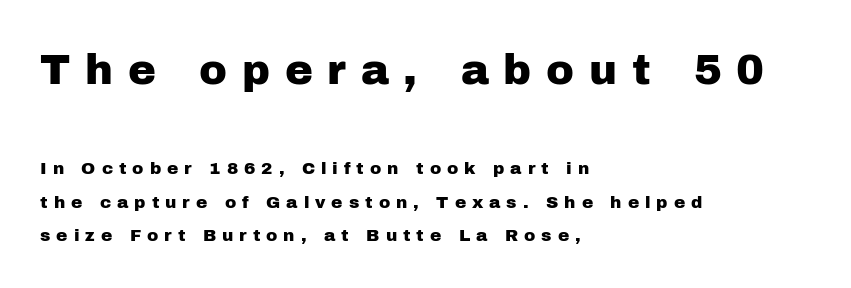
Q: Is the text italic (slanted)? A: No, it is upright.
Q: Is the typeface a serif or a sans-serif typeface? A: Sans-serif.
Q: Is the text underlined? A: No.
Q: How is the paragraph aligned? A: Left-aligned.
Q: Is the spacing between letters normal or unusually wide? A: Unusually wide.
Q: Is the spacing between lines tight, normal or loose? A: Loose.
Q: Which block of text is set in a larger size, the first (top) or the second (bottom)? A: The first (top) one.
Q: Width (condensed, normal, or wide)? A: Normal.
Q: Stroke contrast? A: Low.
Q: x-height? A: Medium.
Q: Monospaced? A: No.
